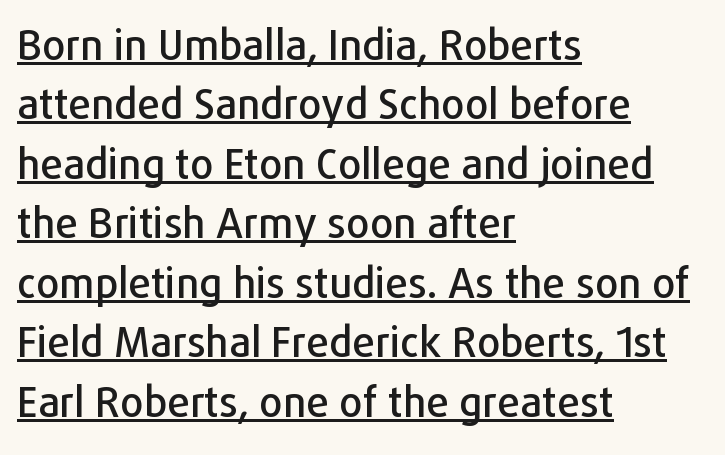
The image shows 41 px sans-serif type, upright; set left-aligned, normal line spacing (1.45x), normal letter spacing, underlined; low stroke contrast and a medium x-height.
